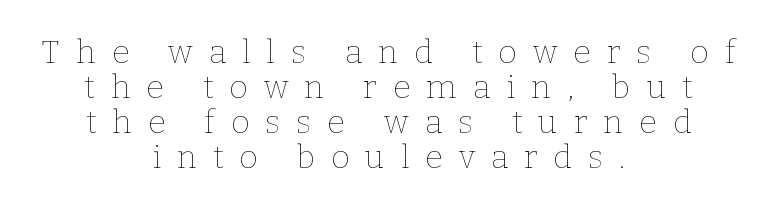
The rendering uses a small line-height, squeezing the rows. Is this a heavy cut? Hardly; it is regular or lighter. No italicization has been applied; the sample stays upright. Spacing verdict: proportional, widths tailored to each character. The face used here is rendered with a markedly widened letterfit. Beneath every word, the page is bare.
